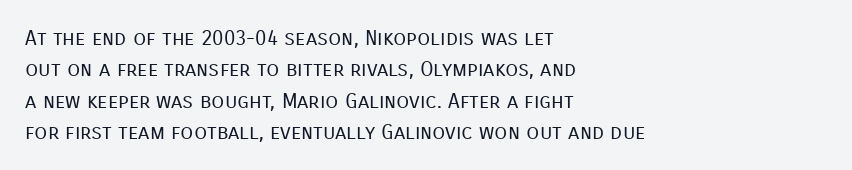
The image shows 21 px text type, upright; set left-aligned, normal line spacing (1.49x), normal letter spacing, not underlined.
